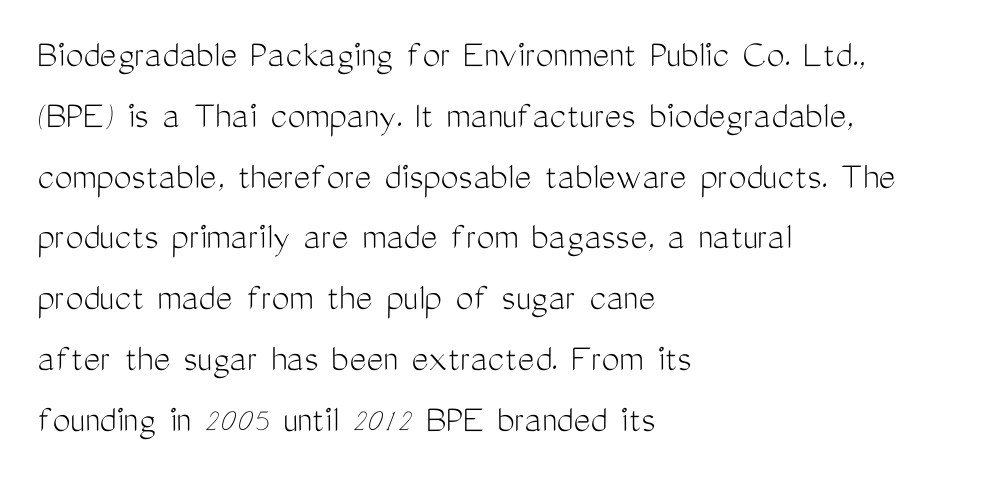
Quick note: not italic, upright. The typeface chosen for these lines omits serifs. Characters follow at the spacing the type designer built in. Layout note: lines flush left. The designer left line spacing at the default.
